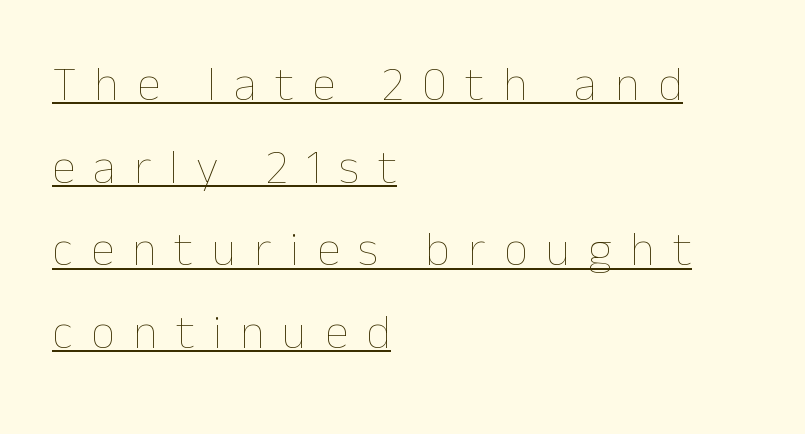
Q: Is the text bold? A: No.
Q: Is the text italic (slanted)? A: No, it is upright.
Q: Is the text underlined? A: Yes.
Q: How is the paragraph aligned? A: Left-aligned.
Q: Is the spacing between letters normal or unusually wide? A: Unusually wide.
Q: Width (condensed, normal, or wide)? A: Normal.
Q: Stroke contrast? A: Low.
Q: x-height? A: Medium.
Q: Monospaced? A: No.
